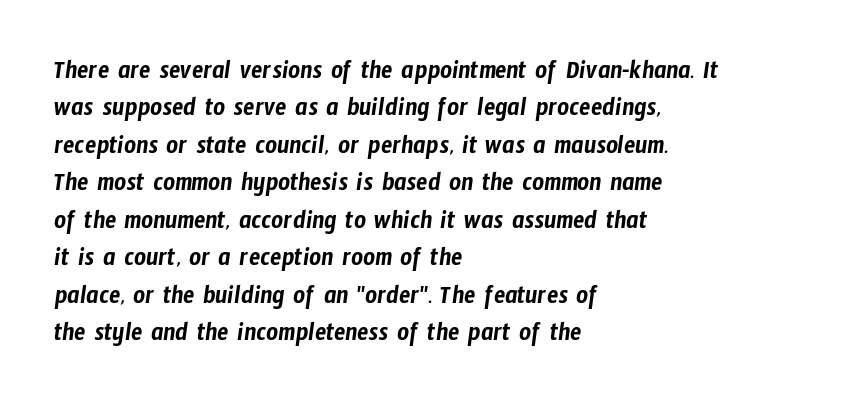
{"underline": "no", "align": "left", "line_spacing": "normal", "line_spacing_ratio": 1.44, "letter_spacing": "normal", "letter_spacing_em": 0.0, "glyph_px": 26}
